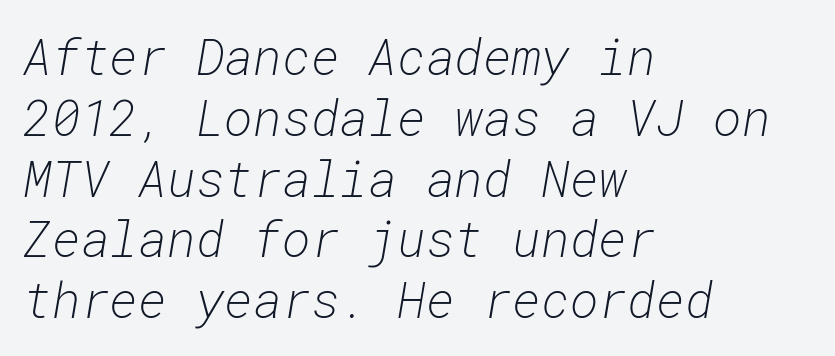
{"italic": "yes", "lean": "right", "slant_degrees": 10, "bold": "no", "weight": "light", "width": "normal", "stroke_contrast": "low", "x_height": "medium", "monospaced": "yes", "underline": "no", "align": "left", "line_spacing_ratio": 1.24, "letter_spacing": "normal", "letter_spacing_em": 0.0, "glyph_px": 49}
